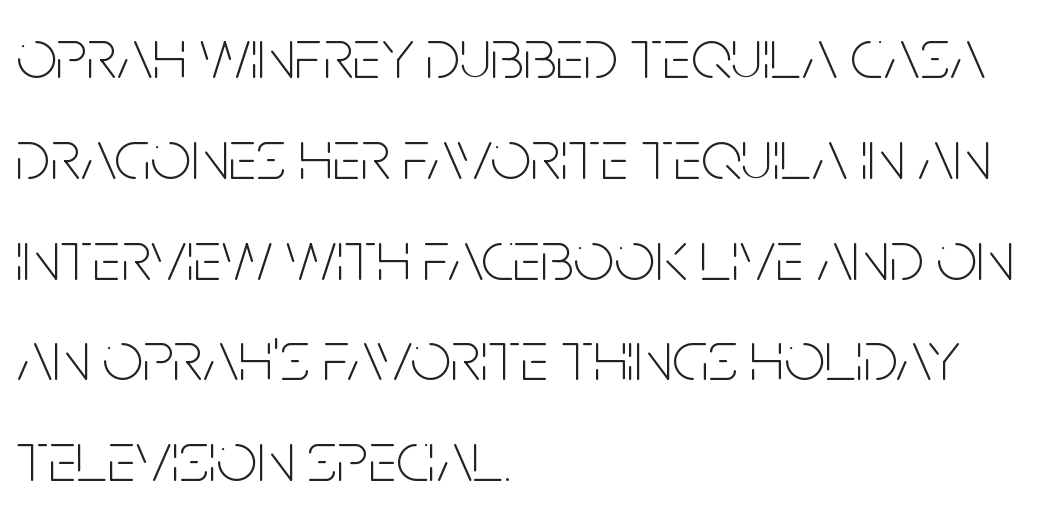
The image shows 72 px thin, condensed sans-serif type, upright; set left-aligned, normal line spacing (1.4x), normal letter spacing, not underlined; low stroke contrast and a large x-height.
